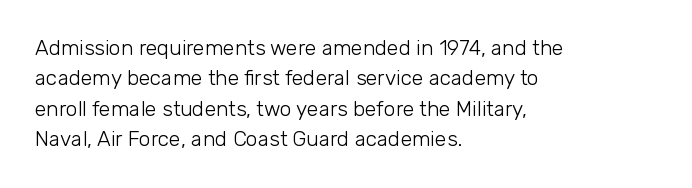
Letter spacing: default. Ink coverage per letter is moderate at most. The rag falls on the right side of this text block. Descenders are the only things crossing below the line. This block has exactly the height ordinary leading produces. This is the regular roman posture of the typeface.
